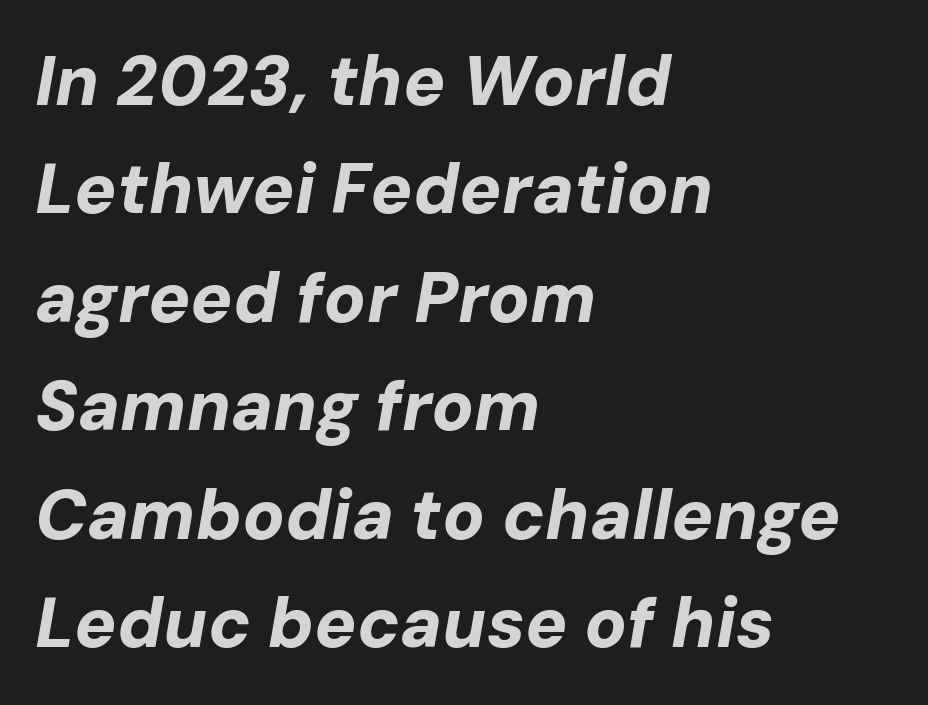
The image shows 70 px bold type, italic (leaning right); set left-aligned, normal line spacing (1.55x), normal letter spacing, not underlined; low stroke contrast and a medium x-height.
